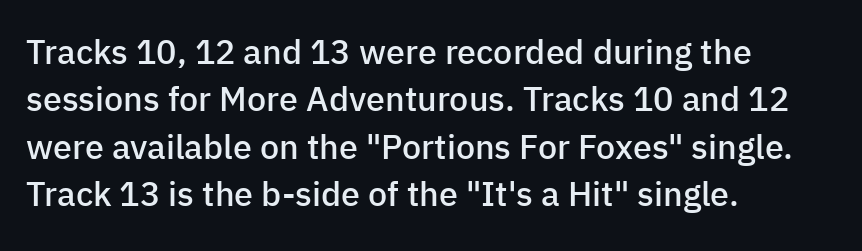
{"serif": "no", "italic": "no", "bold": "semi", "weight": "semibold", "width": "normal", "stroke_contrast": "low", "x_height": "medium", "monospaced": "no", "underline": "no", "align": "left", "line_spacing": "normal", "line_spacing_ratio": 1.39, "letter_spacing": "normal", "letter_spacing_em": 0.0, "glyph_px": 34}
